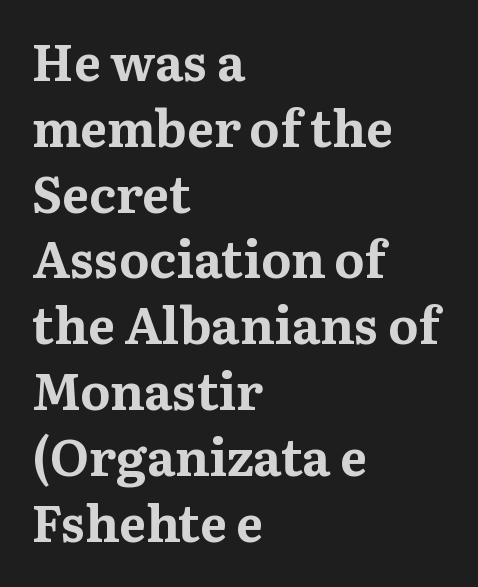
{"serif": "yes", "italic": "no", "bold": "yes", "weight": "bold", "width": "normal", "stroke_contrast": "medium", "x_height": "medium", "monospaced": "no", "underline": "no", "align": "left", "line_spacing": "normal", "line_spacing_ratio": 1.29, "letter_spacing": "normal", "letter_spacing_em": 0.0, "glyph_px": 51}
